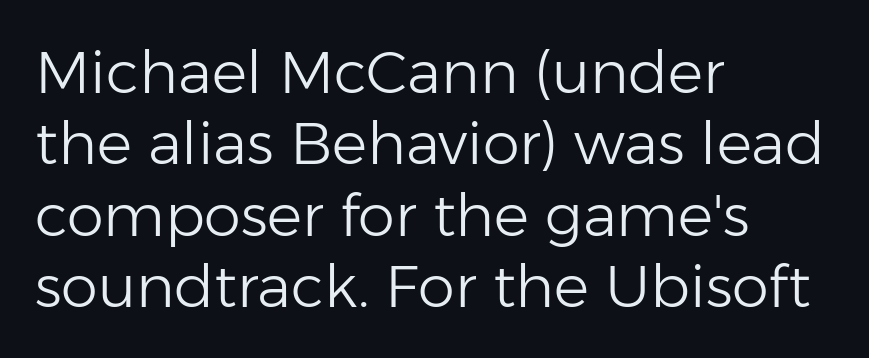
Q: Is the text bold? A: No.
Q: Is the text italic (slanted)? A: No, it is upright.
Q: Is the typeface a serif or a sans-serif typeface? A: Sans-serif.
Q: Is the text underlined? A: No.
Q: How is the paragraph aligned? A: Left-aligned.
Q: Is the spacing between letters normal or unusually wide? A: Normal.
Q: Width (condensed, normal, or wide)? A: Normal.
Q: Stroke contrast? A: Low.
Q: x-height? A: Medium.
Q: Monospaced? A: No.
